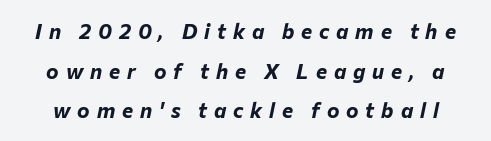
{"italic": "yes", "lean": "right", "slant_degrees": 12, "bold": "yes", "underline": "no", "line_spacing_ratio": 1.89, "letter_spacing": "wide", "letter_spacing_em": 0.33, "glyph_px": 21}
